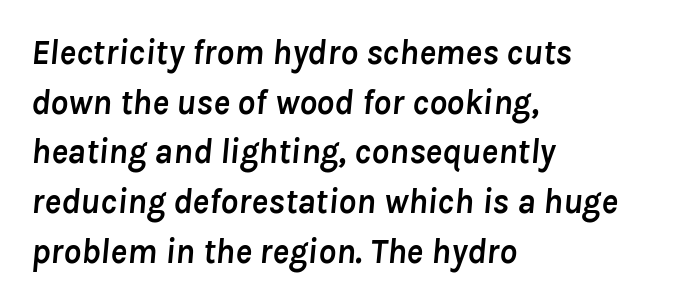
{"italic": "yes", "lean": "right", "slant_degrees": 8, "bold": "yes", "weight": "semibold", "width": "normal", "stroke_contrast": "low", "x_height": "medium", "monospaced": "no", "underline": "no", "align": "left", "line_spacing": "normal", "line_spacing_ratio": 1.42, "letter_spacing": "normal", "letter_spacing_em": 0.0, "glyph_px": 35}
